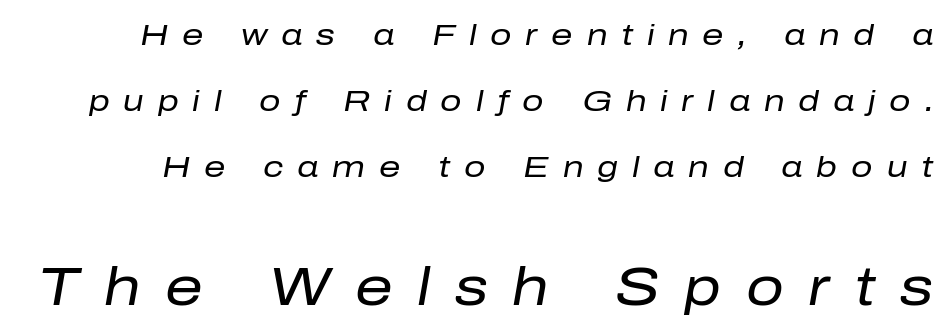
No chunkiness to these letters — they're not bold. Descenders hang freely into open space. In terms of leading, this rendering errs on the spacious side. Is the letter spacing exaggerated? Yes — the characters are pushed far apart. A typesetter would call this proportional, since set widths differ per character.
